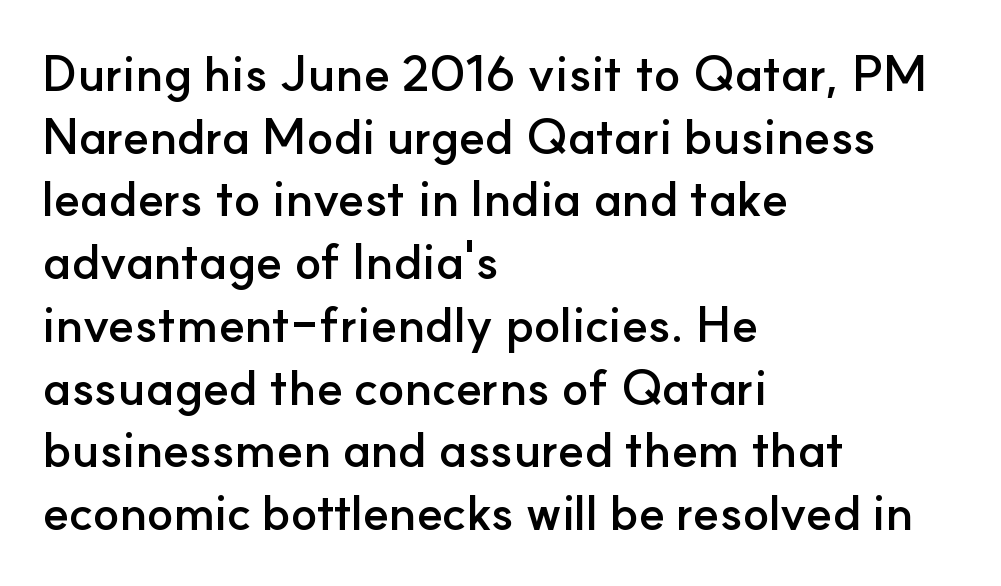
The image shows 49 px semibold sans-serif type, upright; set left-aligned, normal line spacing (1.28x), normal letter spacing, not underlined; low stroke contrast and a small x-height.
